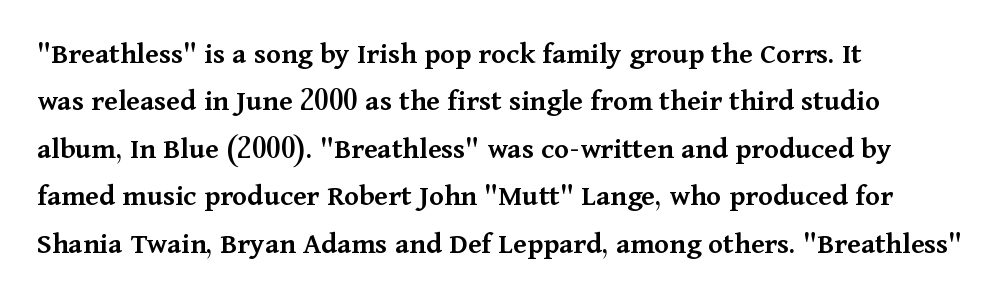
Q: Is the text bold? A: Semi-bold.
Q: Is the text italic (slanted)? A: No, it is upright.
Q: Is the typeface a serif or a sans-serif typeface? A: Serif.
Q: Is the text underlined? A: No.
Q: How is the paragraph aligned? A: Left-aligned.
Q: Is the spacing between letters normal or unusually wide? A: Normal.
Q: Is the spacing between lines tight, normal or loose? A: Normal.
Q: Width (condensed, normal, or wide)? A: Normal.
Q: Stroke contrast? A: Medium.
Q: x-height? A: Medium.
Q: Monospaced? A: No.
